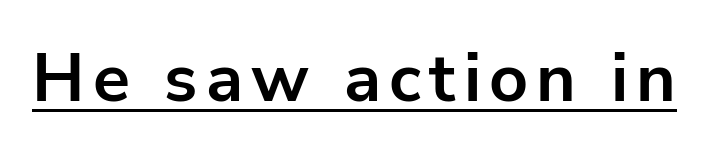
Compared with an ordinary text face, these strokes are far heavier — a full bold. The characters display no serif detailing; their extremities are plain. These lines are rendered in a variable-pitch font. Caption: lettering with a line underneath.
